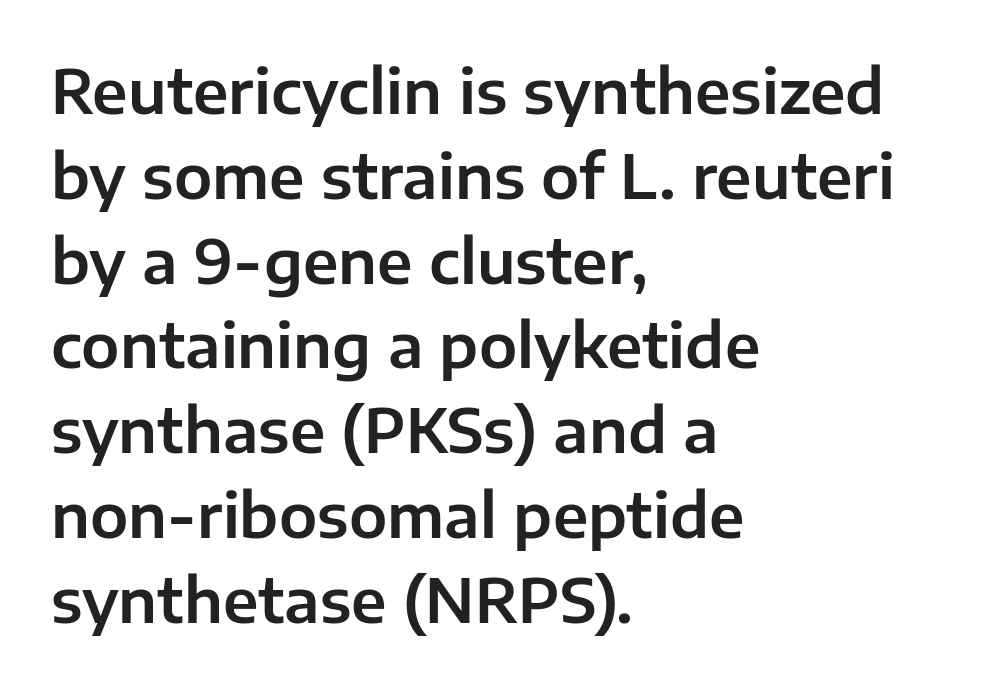
{"serif": "no", "italic": "no", "width": "normal", "stroke_contrast": "low", "x_height": "medium", "monospaced": "no", "underline": "no", "align": "left", "line_spacing": "normal", "line_spacing_ratio": 1.39, "letter_spacing": "normal", "letter_spacing_em": 0.0, "glyph_px": 61}
